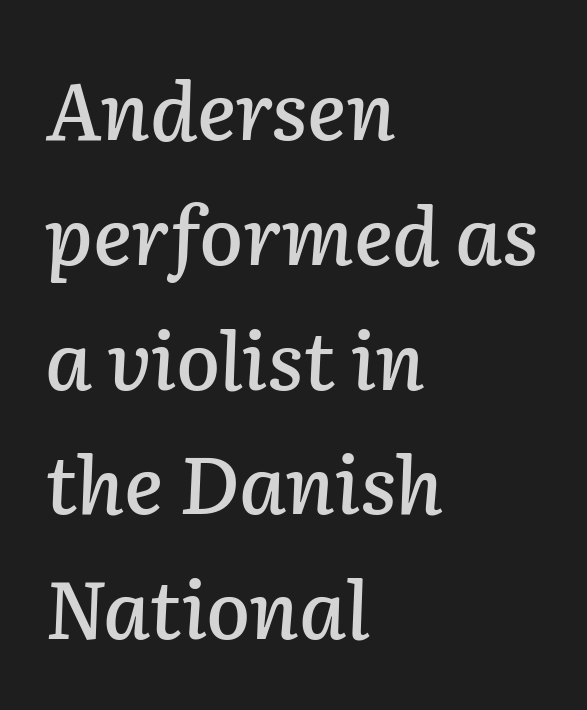
Q: Is the text italic (slanted)? A: Yes, it leans right by about 2 degrees.
Q: Is the text underlined? A: No.
Q: How is the paragraph aligned? A: Left-aligned.
Q: Is the spacing between letters normal or unusually wide? A: Normal.
Q: Is the spacing between lines tight, normal or loose? A: Normal.
Q: Width (condensed, normal, or wide)? A: Normal.
Q: Stroke contrast? A: Low.
Q: x-height? A: Medium.
Q: Monospaced? A: No.
